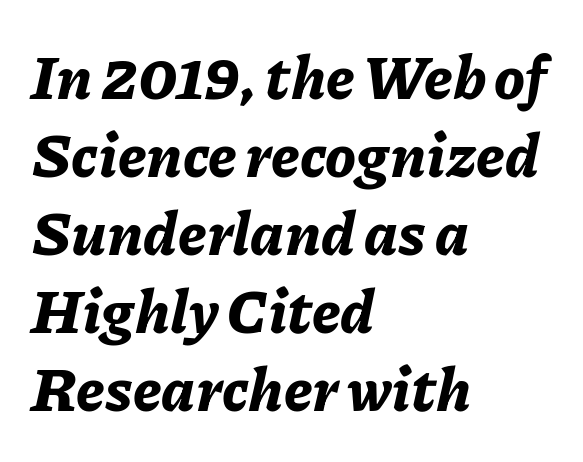
Q: Is the text bold? A: Yes.
Q: Is the text italic (slanted)? A: Yes, it leans right by about 11 degrees.
Q: Is the text underlined? A: No.
Q: How is the paragraph aligned? A: Left-aligned.
Q: Is the spacing between letters normal or unusually wide? A: Normal.
Q: Is the spacing between lines tight, normal or loose? A: Normal.
Q: Width (condensed, normal, or wide)? A: Normal.
Q: Stroke contrast? A: Low.
Q: x-height? A: Medium.
Q: Monospaced? A: No.
